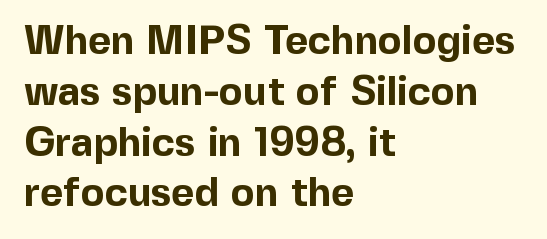
{"serif": "no", "italic": "no", "bold": "yes", "weight": "bold", "width": "normal", "x_height": "medium", "monospaced": "no", "underline": "no", "align": "left", "line_spacing": "normal", "line_spacing_ratio": 1.27, "letter_spacing": "normal", "letter_spacing_em": 0.0, "glyph_px": 40}
